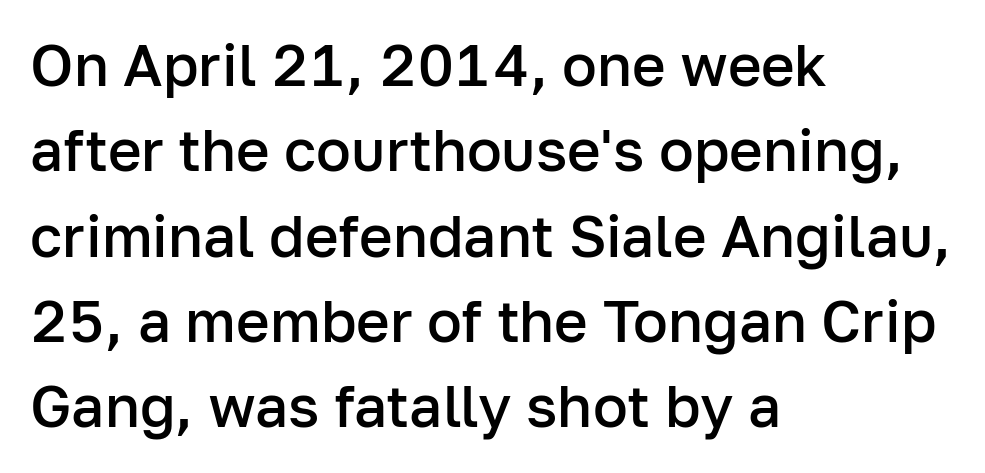
The image shows 58 px semibold sans-serif type, upright; set left-aligned, normal line spacing (1.47x), normal letter spacing, not underlined; low stroke contrast and a medium x-height.
